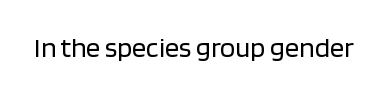
{"serif": "no", "italic": "no", "bold": "no", "weight": "regular", "width": "normal", "stroke_contrast": "low", "x_height": "large", "monospaced": "no", "underline": "no", "letter_spacing": "normal", "letter_spacing_em": 0.0, "glyph_px": 28}
